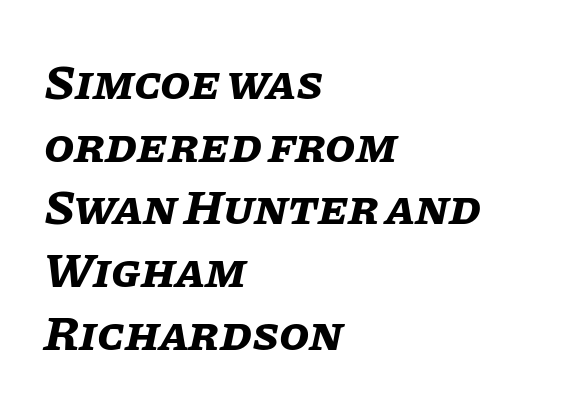
The image shows 49 px bold type, italic (leaning right); set left-aligned, normal line spacing (1.28x), normal letter spacing, not underlined; low stroke contrast and a large x-height.
